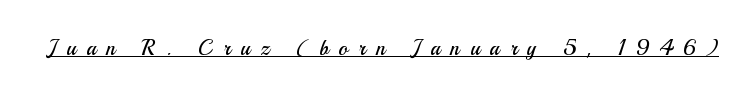
{"bold": "no", "underline": "yes", "letter_spacing": "wide", "letter_spacing_em": 0.49, "glyph_px": 21}
